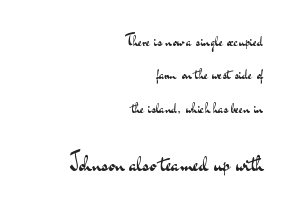
{"bold": "no", "underline": "no", "align": "right", "line_spacing": "loose", "line_spacing_ratio": 2.23, "letter_spacing": "normal", "letter_spacing_em": 0.0, "larger_block": "second", "size_ratio": 1.47, "glyph_px": 22}
